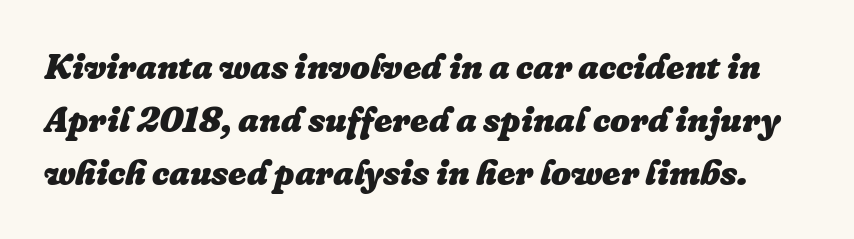
If you drew a line through each stem, it would be angled. Clear beneath every line of the passage. What stands out about the letter spacing? Nothing — it is the standard amount. I'd describe the lettering as bold — thick and assertive. In terms of leading, this rendering sits right in the middle.
